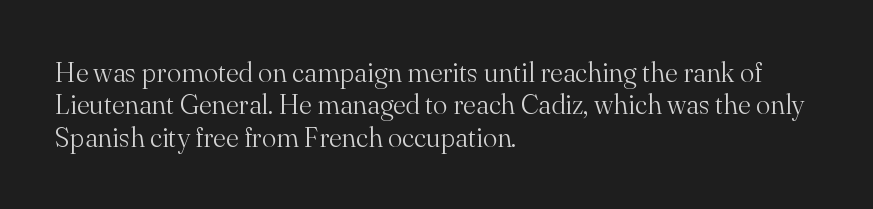
The font is comparable to plain body text, perhaps lighter. Line starts are locked; line ends wander. Nothing unusual about the tracking: characters are spaced as the font intends. The type sits square on the baseline with zero lean. Rule under the text: the space is simply empty.
